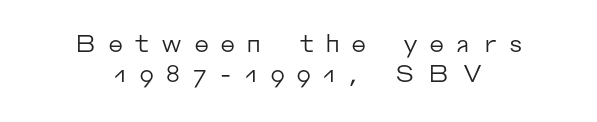
The image shows 24 px text type, upright; set centered, line spacing 1.23x, unusually wide letter spacing (+0.45 em), not underlined.
